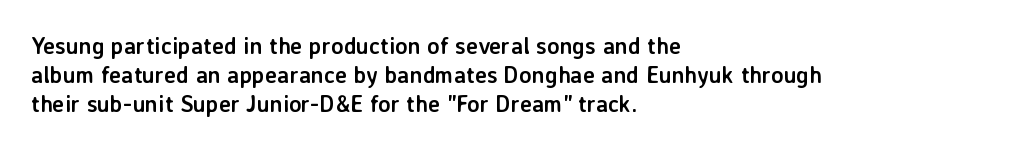
{"italic": "no", "bold": "yes", "underline": "no", "align": "left", "line_spacing": "normal", "line_spacing_ratio": 1.26, "letter_spacing": "normal", "letter_spacing_em": 0.0, "glyph_px": 23}
